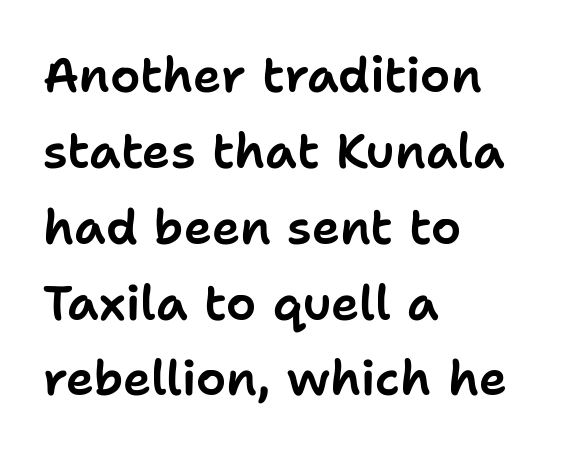
Q: Is the text italic (slanted)? A: No, it is upright.
Q: Is the typeface a serif or a sans-serif typeface? A: Sans-serif.
Q: Is the text underlined? A: No.
Q: How is the paragraph aligned? A: Left-aligned.
Q: Is the spacing between letters normal or unusually wide? A: Normal.
Q: Is the spacing between lines tight, normal or loose? A: Normal.
Q: Width (condensed, normal, or wide)? A: Normal.
Q: Stroke contrast? A: Low.
Q: x-height? A: Medium.
Q: Monospaced? A: No.
